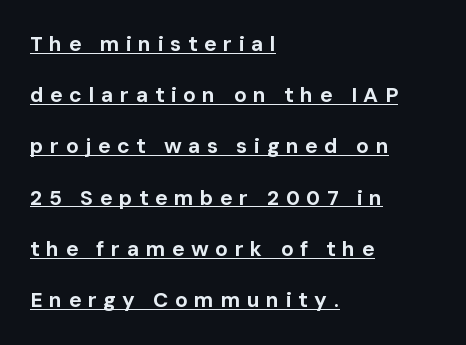
{"italic": "no", "bold": "yes", "underline": "yes", "align": "left", "line_spacing": "loose", "line_spacing_ratio": 2.44, "letter_spacing": "wide", "letter_spacing_em": 0.31, "glyph_px": 21}
